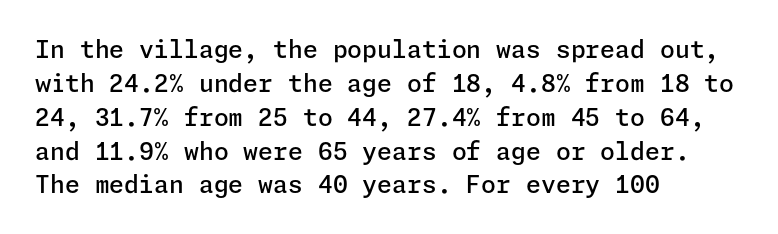
{"italic": "no", "bold": "semi", "underline": "no", "align": "left", "line_spacing": "normal", "line_spacing_ratio": 1.41, "letter_spacing": "normal", "letter_spacing_em": 0.0, "glyph_px": 24}
